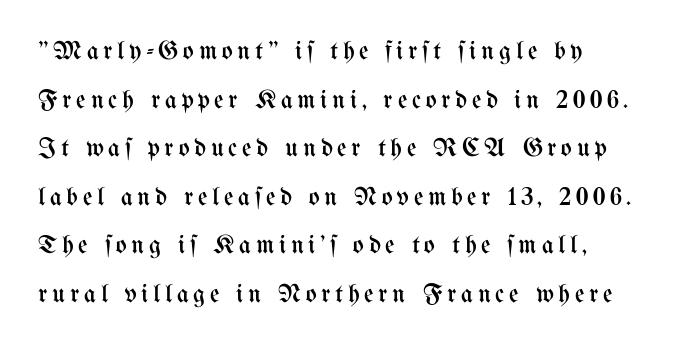
The image shows 26 px text type, upright; set line spacing 1.87x, not underlined.
